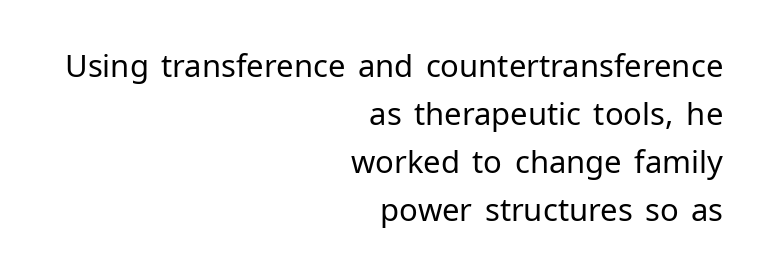
The image shows 31 px regular-weight sans-serif type, upright; set right-aligned, normal line spacing (1.55x), normal letter spacing, not underlined; low stroke contrast and a medium x-height.
